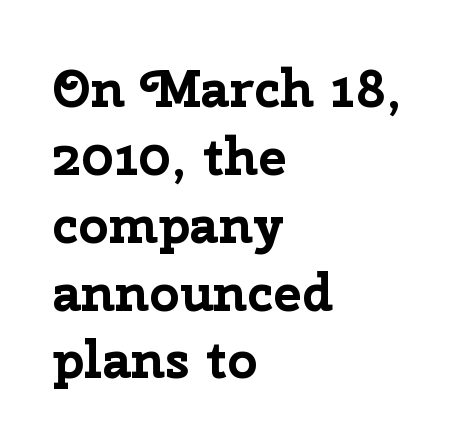
Alignment: flush left. The passage shown is not underscored anywhere. This is the regular roman posture of the typeface. Look at the stroke-to-counter ratio: heavy, a bold.
